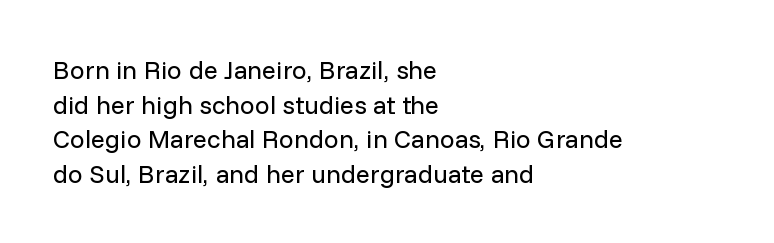
The image shows 26 px text type, upright; set left-aligned, normal line spacing (1.33x), normal letter spacing, not underlined.
